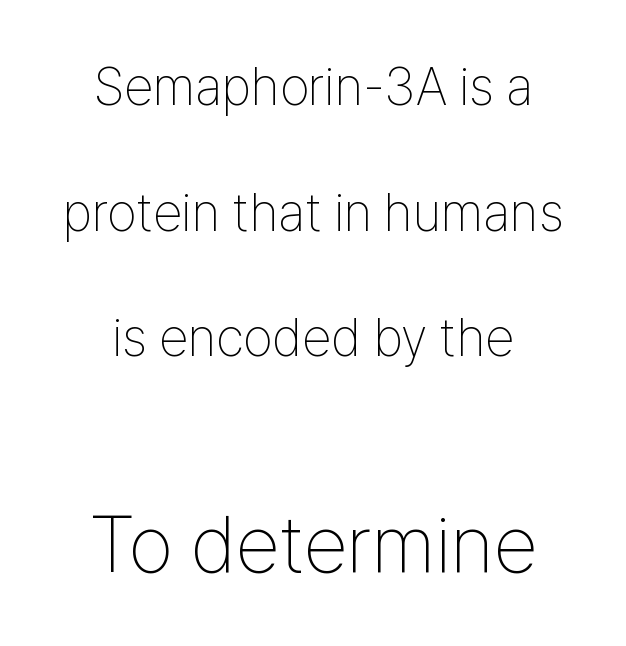
Q: Is the text bold? A: No.
Q: Is the text italic (slanted)? A: No, it is upright.
Q: Is the typeface a serif or a sans-serif typeface? A: Sans-serif.
Q: Is the text underlined? A: No.
Q: How is the paragraph aligned? A: Centered.
Q: Is the spacing between letters normal or unusually wide? A: Normal.
Q: Is the spacing between lines tight, normal or loose? A: Loose.
Q: Which block of text is set in a larger size, the first (top) or the second (bottom)? A: The second (bottom) one.
Q: Width (condensed, normal, or wide)? A: Condensed.
Q: Stroke contrast? A: Low.
Q: x-height? A: Medium.
Q: Monospaced? A: No.
